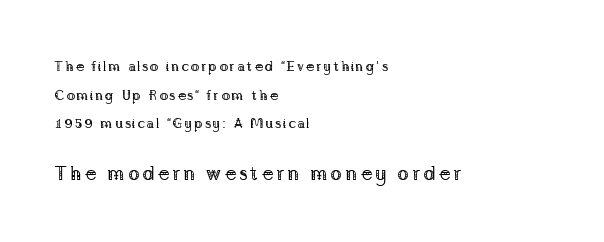
Q: Is the text bold? A: No.
Q: Is the text italic (slanted)? A: No, it is upright.
Q: Is the text underlined? A: No.
Q: How is the paragraph aligned? A: Left-aligned.
Q: Is the spacing between lines tight, normal or loose? A: Loose.
Q: Which block of text is set in a larger size, the first (top) or the second (bottom)? A: The second (bottom) one.
